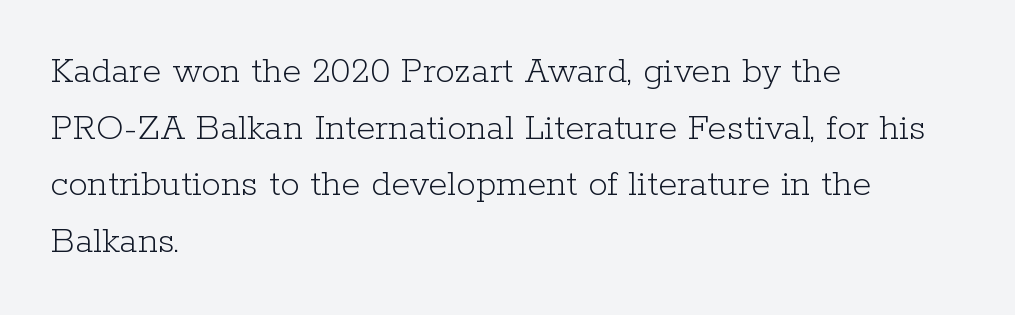
The image shows 39 px light serif type, upright; set left-aligned, normal line spacing (1.45x), normal letter spacing, not underlined; low stroke contrast and a medium x-height.
